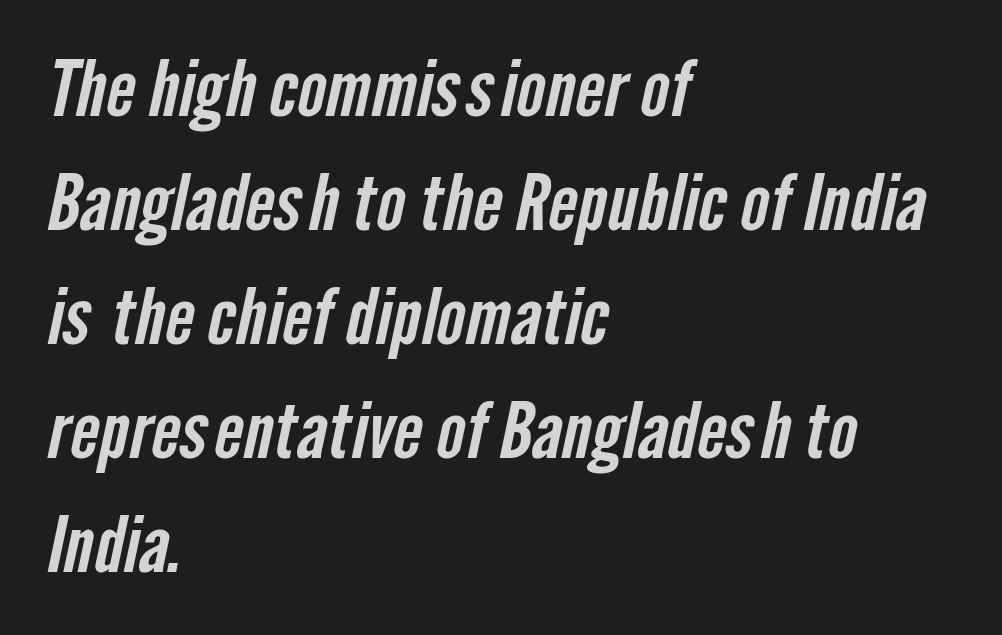
Q: Is the typeface a serif or a sans-serif typeface? A: Sans-serif.
Q: Is the text underlined? A: No.
Q: How is the paragraph aligned? A: Left-aligned.
Q: Is the spacing between letters normal or unusually wide? A: Normal.
Q: Is the spacing between lines tight, normal or loose? A: Normal.
Q: Width (condensed, normal, or wide)? A: Condensed.
Q: Stroke contrast? A: Low.
Q: x-height? A: Medium.
Q: Monospaced? A: No.
